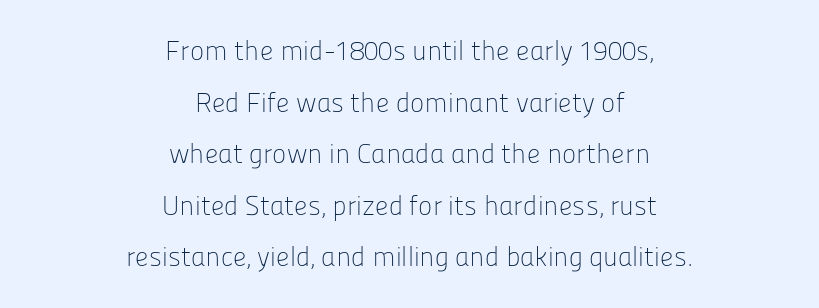
{"italic": "no", "bold": "no", "underline": "no", "align": "center", "line_spacing": "loose", "line_spacing_ratio": 1.91, "letter_spacing": "normal", "letter_spacing_em": 0.0, "glyph_px": 27}
